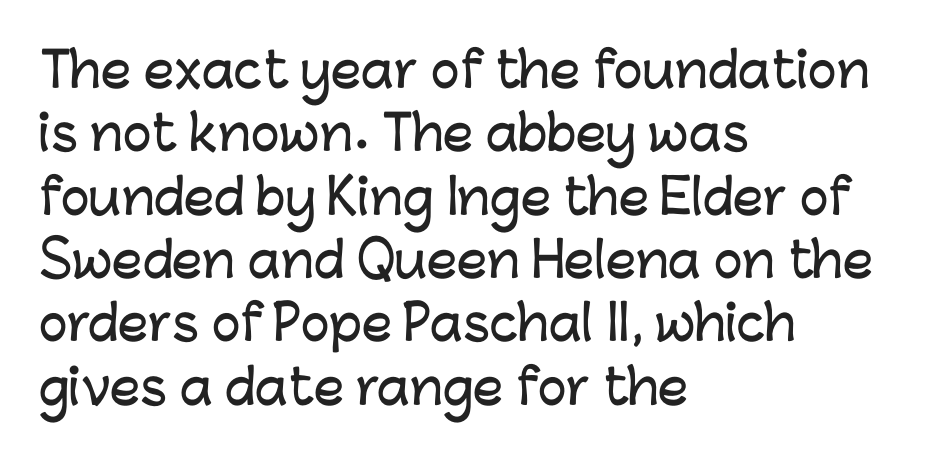
{"serif": "no", "italic": "no", "width": "normal", "stroke_contrast": "low", "x_height": "medium", "monospaced": "no", "underline": "no", "align": "left", "line_spacing": "normal", "line_spacing_ratio": 1.32, "letter_spacing": "normal", "letter_spacing_em": 0.0, "glyph_px": 48}
